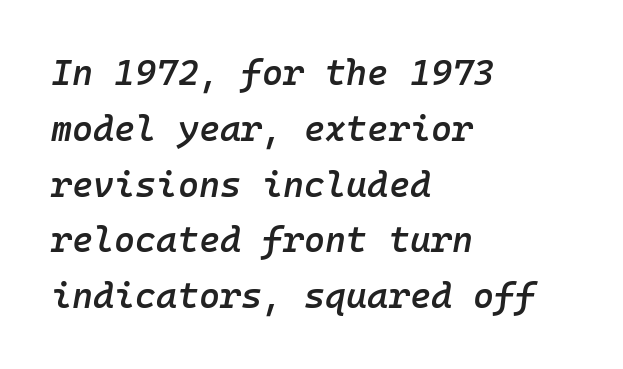
Emphasis-style slanted type is in use. Looks like terminal output: every glyph gets an equal slot. Lines of text with bare space underneath. In terms of leading, this rendering sits right in the middle. Observe the ordinary spacing: letters are neighbours, not strangers.
